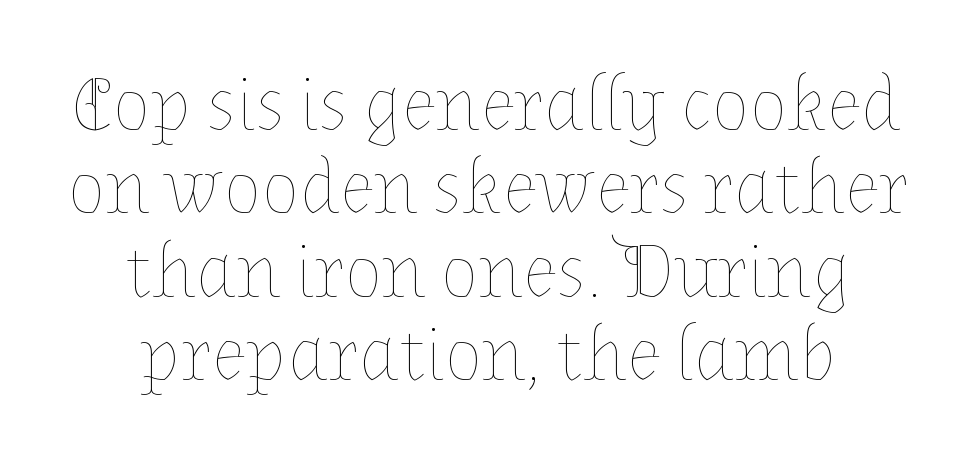
The image shows 78 px thin type, upright; set centered, tight line spacing (1.07x), normal letter spacing, not underlined; low stroke contrast and a medium x-height.
